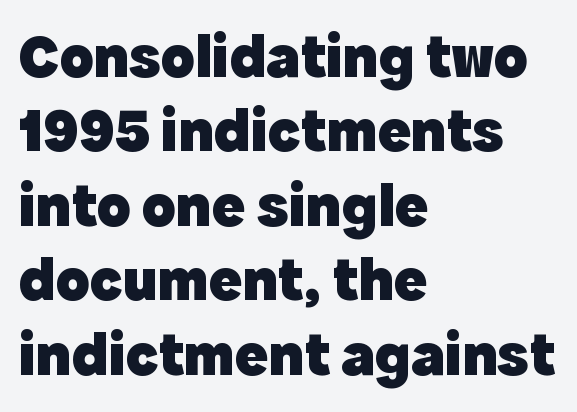
The image shows 62 px heavy sans-serif type, upright; set left-aligned, line spacing 1.2x, normal letter spacing, not underlined; a medium x-height.
